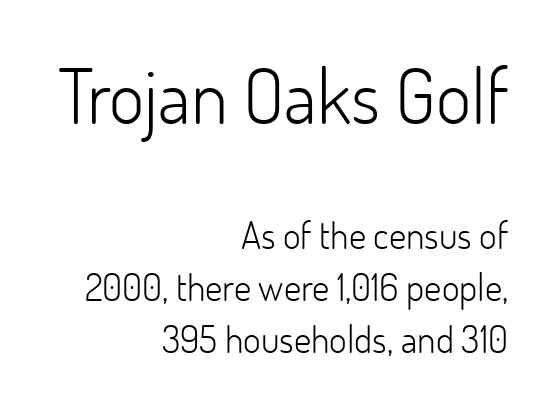
The image shows 76 px light sans-serif type, upright; set right-aligned, normal line spacing (1.36x), normal letter spacing, not underlined; the first (top) block is 2.0x larger; low stroke contrast and a small x-height.
